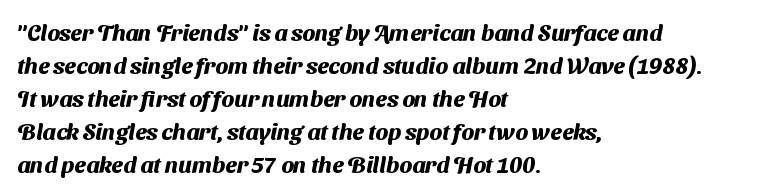
The image shows 23 px bold type; set left-aligned, normal line spacing (1.44x), normal letter spacing, not underlined.
